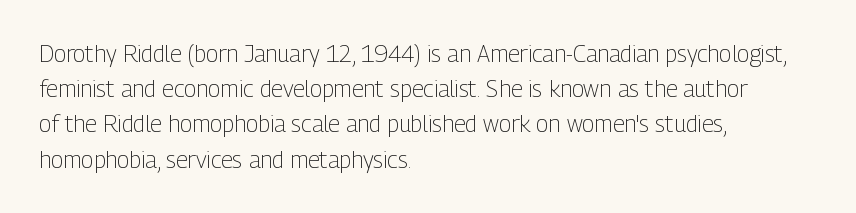
Q: Is the text bold? A: No.
Q: Is the text italic (slanted)? A: No, it is upright.
Q: Is the text underlined? A: No.
Q: How is the paragraph aligned? A: Left-aligned.
Q: Is the spacing between letters normal or unusually wide? A: Normal.
Q: Is the spacing between lines tight, normal or loose? A: Normal.
